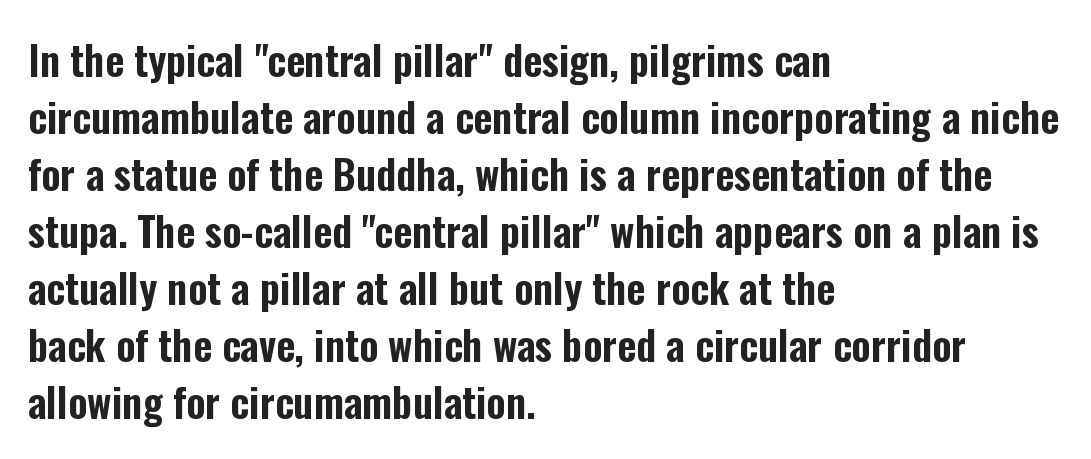
{"serif": "no", "italic": "no", "width": "condensed", "stroke_contrast": "low", "x_height": "medium", "monospaced": "no", "underline": "no", "align": "left", "line_spacing": "normal", "line_spacing_ratio": 1.39, "letter_spacing": "normal", "letter_spacing_em": 0.0, "glyph_px": 41}
